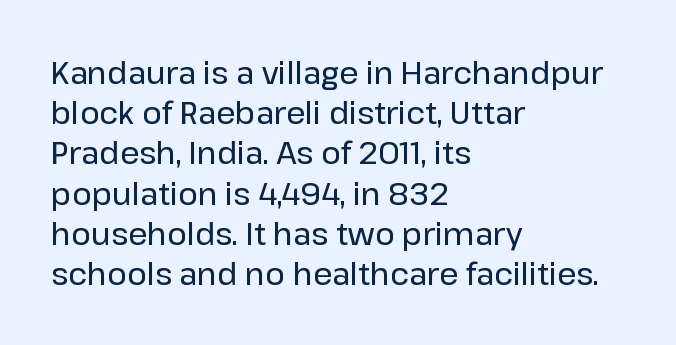
Q: Is the text italic (slanted)? A: No, it is upright.
Q: Is the typeface a serif or a sans-serif typeface? A: Sans-serif.
Q: Is the text underlined? A: No.
Q: How is the paragraph aligned? A: Left-aligned.
Q: Is the spacing between letters normal or unusually wide? A: Normal.
Q: Is the spacing between lines tight, normal or loose? A: Normal.
Q: Width (condensed, normal, or wide)? A: Normal.
Q: Stroke contrast? A: Low.
Q: x-height? A: Medium.
Q: Monospaced? A: No.
